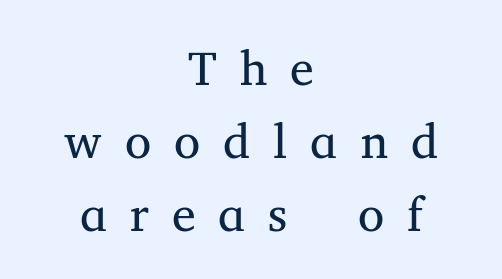
The image shows 48 px regular-weight serif type, upright; set centered, normal line spacing (1.52x), unusually wide letter spacing (+0.48 em), not underlined; medium stroke contrast and a medium x-height.
